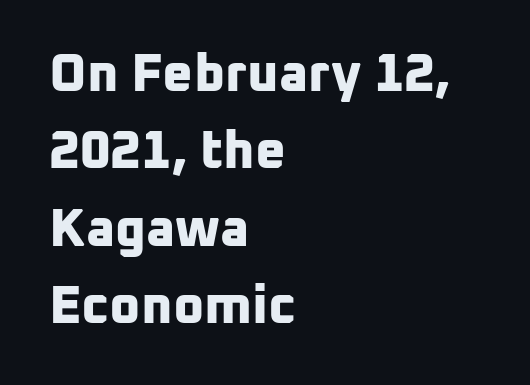
Q: Is the text bold? A: Yes.
Q: Is the typeface a serif or a sans-serif typeface? A: Sans-serif.
Q: Is the text underlined? A: No.
Q: How is the paragraph aligned? A: Left-aligned.
Q: Is the spacing between letters normal or unusually wide? A: Normal.
Q: Is the spacing between lines tight, normal or loose? A: Normal.
Q: Width (condensed, normal, or wide)? A: Normal.
Q: Stroke contrast? A: Low.
Q: x-height? A: Medium.
Q: Monospaced? A: No.
